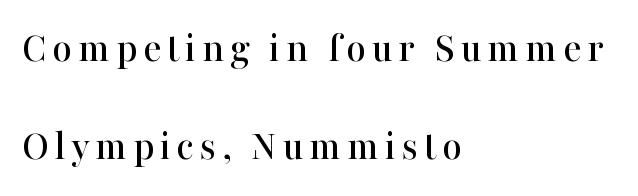
The glyphs in this specimen are seriffed. Does the leading feel generous? Absolutely, it's lavish. Do the characters align in a grid? No, the font is proportional. Teacher's note: observe the even left margin — that is flush-left alignment. Anything drawn beneath the words? Only blank space.
